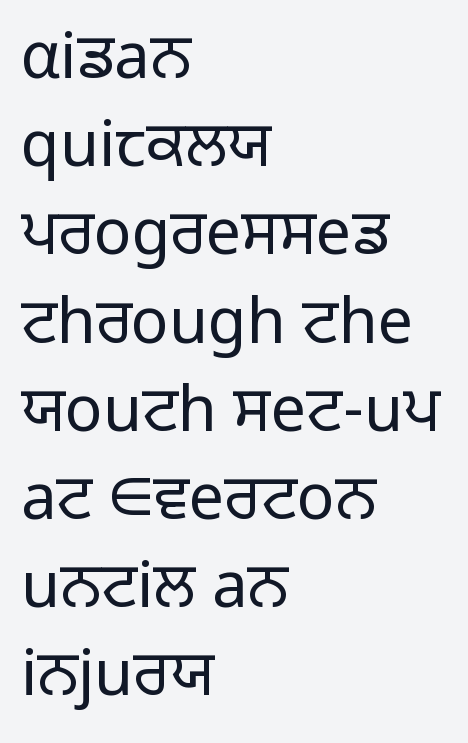
The image shows 63 px light sans-serif type, upright; set left-aligned, normal line spacing (1.4x), normal letter spacing, not underlined; low stroke contrast and a medium x-height.
